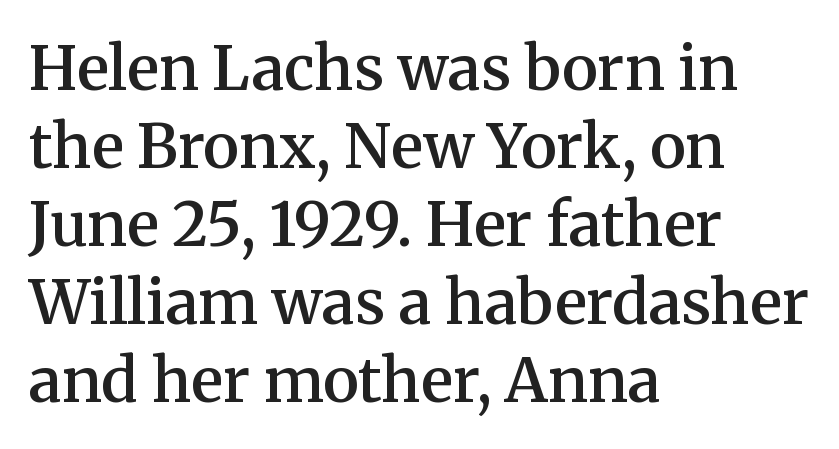
The image shows 61 px semibold serif type, upright; set left-aligned, normal line spacing (1.28x), normal letter spacing, not underlined; medium stroke contrast and a medium x-height.
